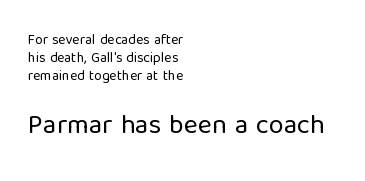
The image shows 27 px text type, upright; set left-aligned, normal line spacing (1.28x), normal letter spacing, not underlined; the second (bottom) block is 1.93x larger.
